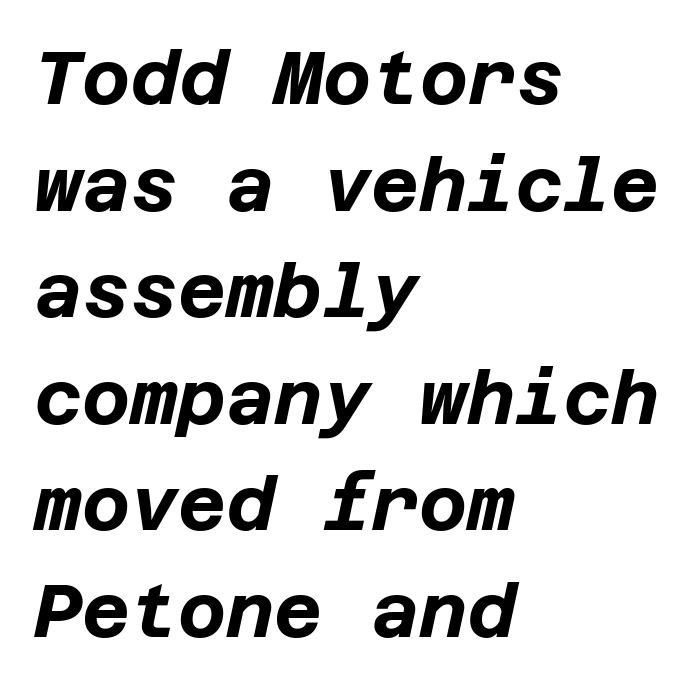
The image shows 74 px bold type, italic (leaning right); set left-aligned, normal line spacing (1.44x), normal letter spacing, not underlined; low stroke contrast and a large x-height.
